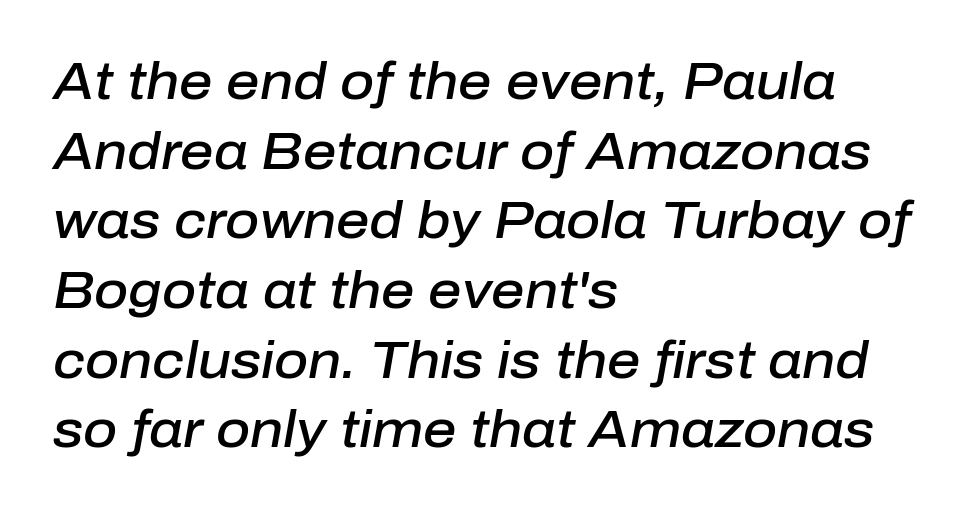
{"italic": "yes", "lean": "right", "slant_degrees": 10, "bold": "semi", "weight": "semibold", "width": "normal", "stroke_contrast": "low", "x_height": "medium", "monospaced": "no", "underline": "no", "align": "left", "line_spacing": "normal", "line_spacing_ratio": 1.34, "letter_spacing": "normal", "letter_spacing_em": 0.0, "glyph_px": 52}
